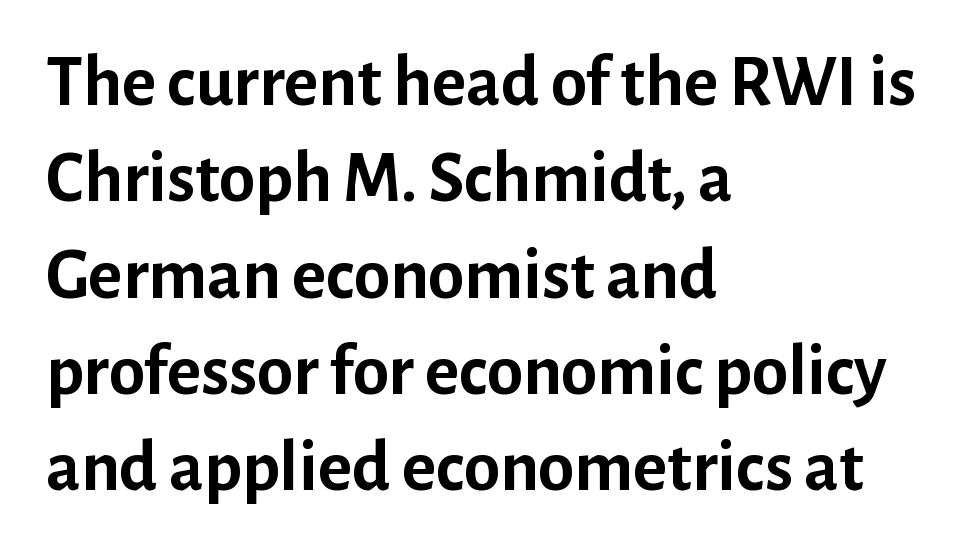
The image shows 73 px semibold sans-serif type, upright; set left-aligned, normal line spacing (1.32x), normal letter spacing, not underlined; low stroke contrast and a medium x-height.
